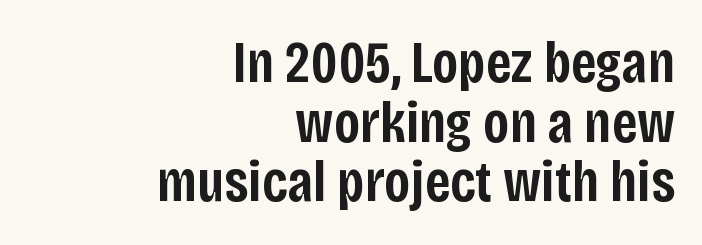
The image shows 59 px semibold, condensed sans-serif type, upright; set right-aligned, tight line spacing (1.01x), normal letter spacing, not underlined; low stroke contrast and a large x-height.
